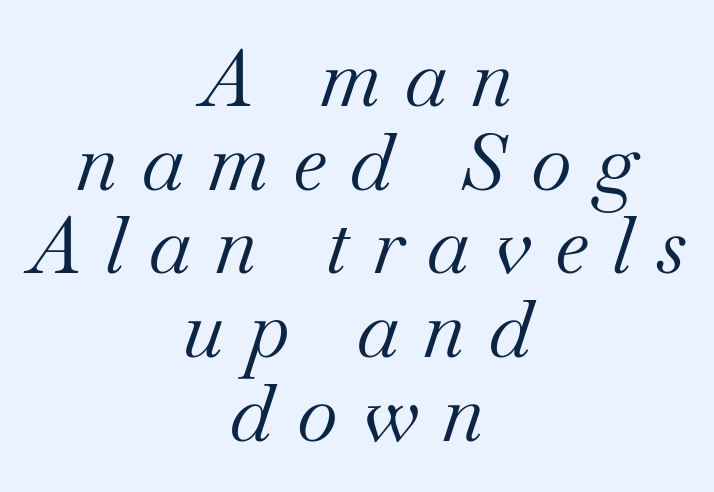
Q: Is the text bold? A: No.
Q: Is the text italic (slanted)? A: Yes, it leans right by about 18 degrees.
Q: Is the typeface a serif or a sans-serif typeface? A: Serif.
Q: Is the text underlined? A: No.
Q: How is the paragraph aligned? A: Centered.
Q: Is the spacing between letters normal or unusually wide? A: Unusually wide.
Q: Is the spacing between lines tight, normal or loose? A: Tight.
Q: Width (condensed, normal, or wide)? A: Normal.
Q: Stroke contrast? A: Medium.
Q: x-height? A: Small.
Q: Monospaced? A: No.
